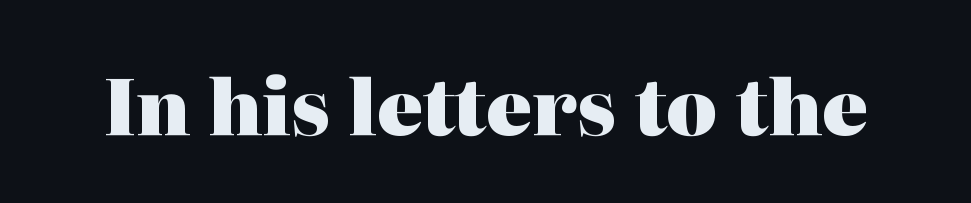
{"serif": "yes", "italic": "no", "bold": "yes", "weight": "heavy", "width": "normal", "stroke_contrast": "high", "x_height": "medium", "monospaced": "no", "underline": "no", "letter_spacing": "normal", "letter_spacing_em": 0.0, "glyph_px": 77}
